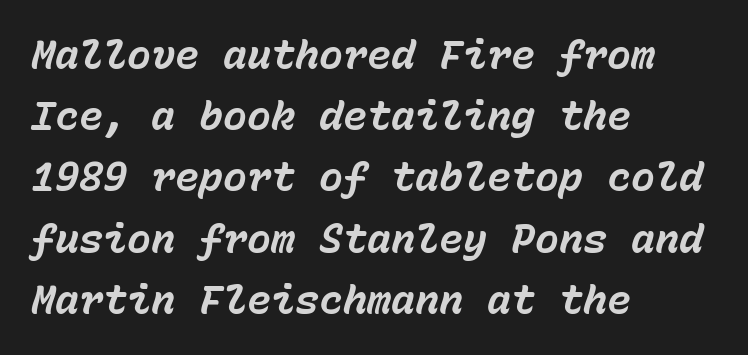
Q: Is the text bold? A: Yes.
Q: Is the text italic (slanted)? A: Yes, it leans right by about 15 degrees.
Q: Is the text underlined? A: No.
Q: How is the paragraph aligned? A: Left-aligned.
Q: Is the spacing between letters normal or unusually wide? A: Normal.
Q: Is the spacing between lines tight, normal or loose? A: Normal.
Q: Width (condensed, normal, or wide)? A: Normal.
Q: Stroke contrast? A: Low.
Q: x-height? A: Medium.
Q: Monospaced? A: Yes.
